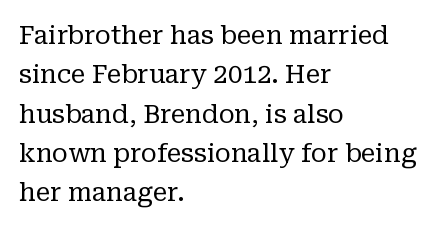
A typesetter would mark this as roman, not italic. Does the leading feel generous? No, just average. The typesetter chose a ragged-right arrangement here. The gaps between neighbouring characters are ordinary and unremarkable. Is this a heavy cut? Hardly; it is regular or lighter. The space directly below the letters is spotless.
